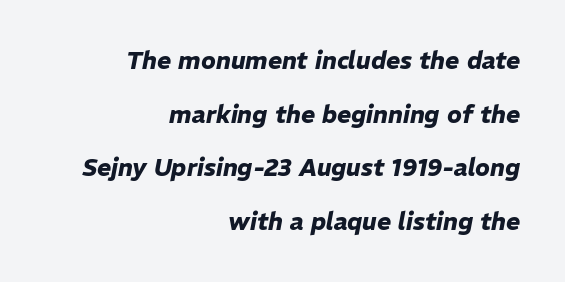
{"italic": "yes", "lean": "right", "slant_degrees": 11, "bold": "yes", "underline": "no", "align": "right", "line_spacing": "loose", "line_spacing_ratio": 2.23, "letter_spacing": "normal", "letter_spacing_em": 0.0, "glyph_px": 24}
